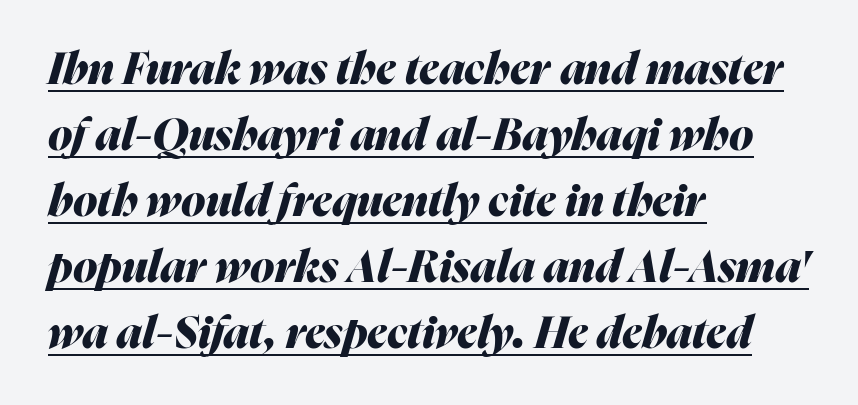
{"italic": "yes", "lean": "right", "slant_degrees": 16, "bold": "yes", "weight": "heavy", "width": "normal", "stroke_contrast": "medium", "x_height": "medium", "monospaced": "no", "underline": "yes", "align": "left", "line_spacing": "normal", "line_spacing_ratio": 1.5, "letter_spacing": "normal", "letter_spacing_em": 0.0, "glyph_px": 44}
